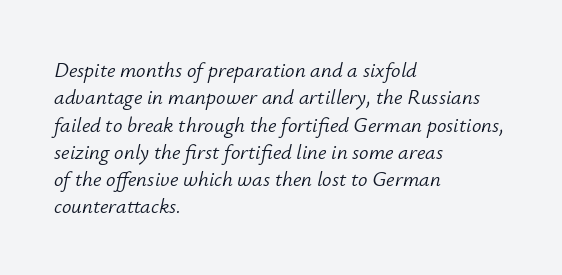
Q: Is the text bold? A: No.
Q: Is the text italic (slanted)? A: Yes, it leans right by about 12 degrees.
Q: Is the text underlined? A: No.
Q: How is the paragraph aligned? A: Left-aligned.
Q: Is the spacing between letters normal or unusually wide? A: Normal.
Q: Is the spacing between lines tight, normal or loose? A: Normal.
